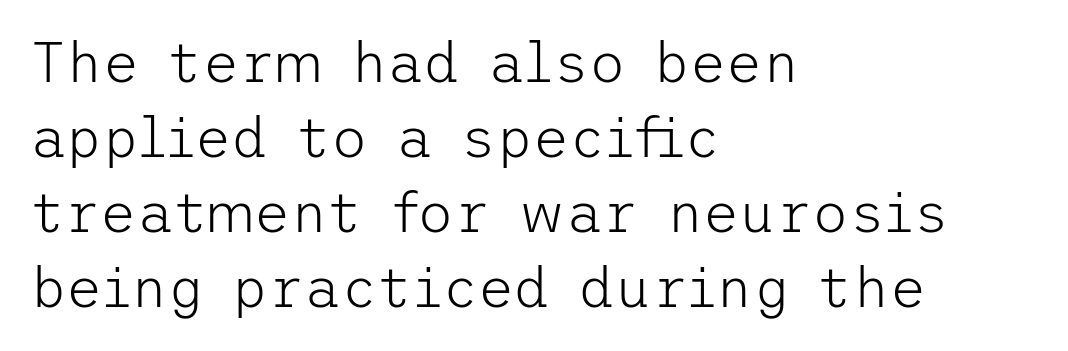
{"serif": "no", "italic": "no", "bold": "no", "weight": "light", "width": "normal", "stroke_contrast": "low", "x_height": "medium", "underline": "no", "align": "left", "line_spacing": "normal", "line_spacing_ratio": 1.34, "letter_spacing": "normal", "letter_spacing_em": 0.0, "glyph_px": 56}
